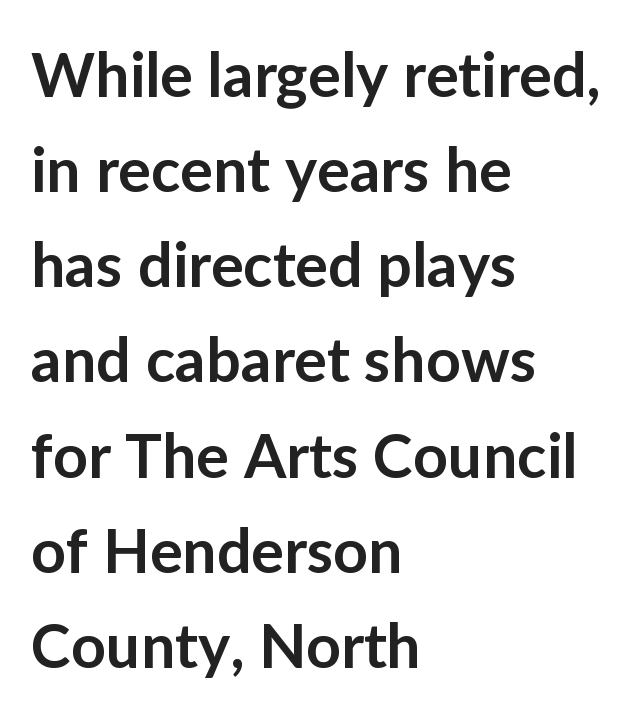
Q: Is the text bold? A: Semi-bold.
Q: Is the text italic (slanted)? A: No, it is upright.
Q: Is the typeface a serif or a sans-serif typeface? A: Sans-serif.
Q: Is the text underlined? A: No.
Q: How is the paragraph aligned? A: Left-aligned.
Q: Is the spacing between letters normal or unusually wide? A: Normal.
Q: Is the spacing between lines tight, normal or loose? A: Normal.
Q: Width (condensed, normal, or wide)? A: Normal.
Q: Stroke contrast? A: Low.
Q: x-height? A: Medium.
Q: Monospaced? A: No.
